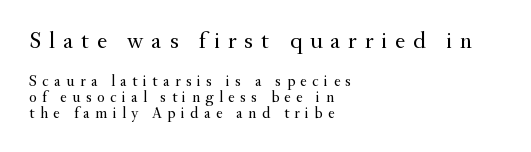
The image shows 24 px text type, upright; set left-aligned, tight line spacing (1.02x), unusually wide letter spacing (+0.33 em), not underlined; the first (top) block is 1.5x larger.
